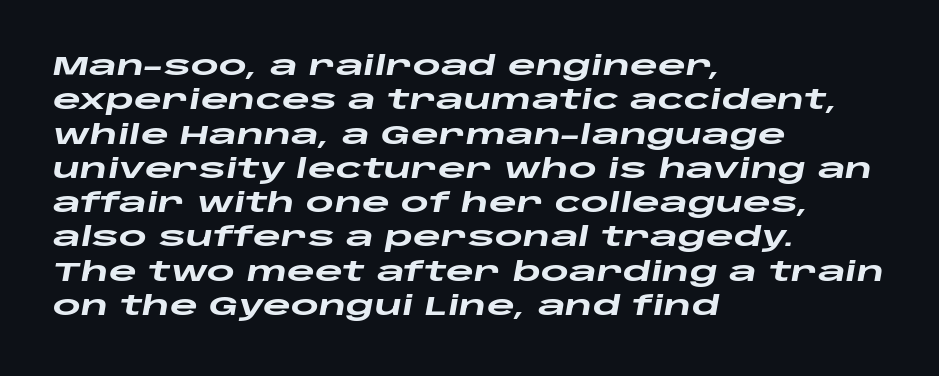
The image shows 27 px bold type, italic (leaning right); set left-aligned, normal line spacing (1.27x), normal letter spacing, not underlined.
